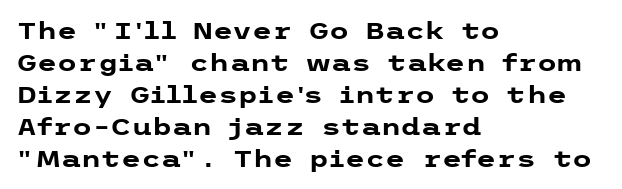
Q: Is the text bold? A: Yes.
Q: Is the text italic (slanted)? A: No, it is upright.
Q: Is the text underlined? A: No.
Q: How is the paragraph aligned? A: Left-aligned.
Q: Is the spacing between letters normal or unusually wide? A: Normal.
Q: Is the spacing between lines tight, normal or loose? A: Normal.
